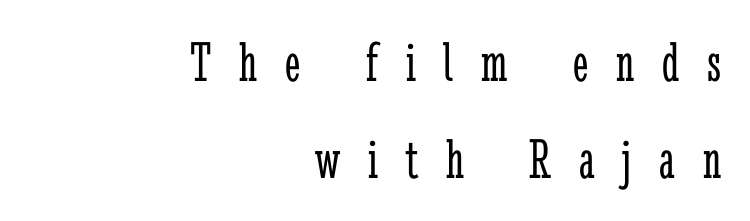
Q: Is the text bold? A: No.
Q: Is the text italic (slanted)? A: No, it is upright.
Q: Is the typeface a serif or a sans-serif typeface? A: Serif.
Q: Is the text underlined? A: No.
Q: How is the paragraph aligned? A: Right-aligned.
Q: Is the spacing between letters normal or unusually wide? A: Unusually wide.
Q: Is the spacing between lines tight, normal or loose? A: Normal.
Q: Width (condensed, normal, or wide)? A: Condensed.
Q: Stroke contrast? A: Low.
Q: x-height? A: Medium.
Q: Monospaced? A: No.
